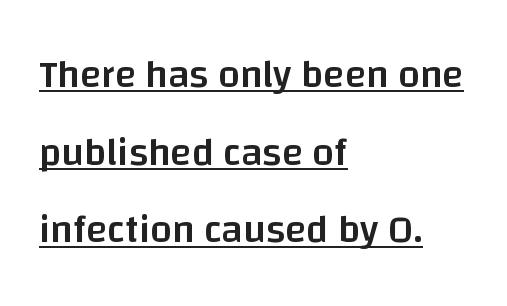
The image shows 39 px semibold sans-serif type, upright; set left-aligned, loose line spacing (1.99x), normal letter spacing, underlined; low stroke contrast and a large x-height.
